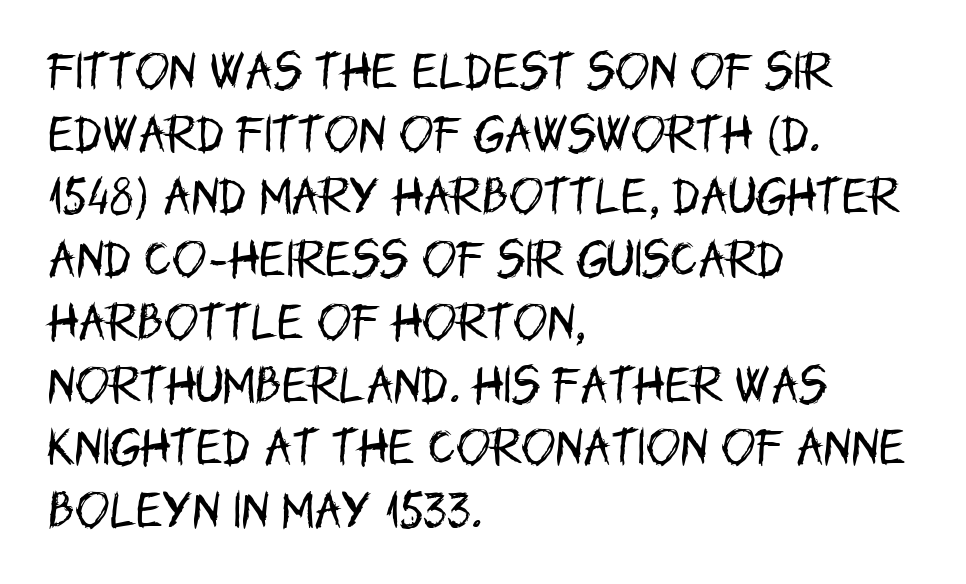
Which margin do the lines hug? The left one — the right edge is uneven. Ink coverage per letter is moderate at most. If you drew a line through each stem, it would be perfectly vertical. In terms of letterspacing, this is plain default setting.
